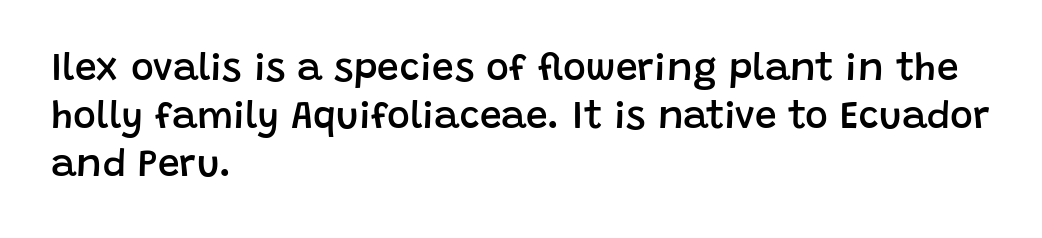
{"serif": "no", "italic": "no", "bold": "semi", "weight": "semibold", "width": "normal", "stroke_contrast": "low", "x_height": "large", "monospaced": "no", "underline": "no", "align": "left", "line_spacing_ratio": 1.23, "letter_spacing": "normal", "letter_spacing_em": 0.0, "glyph_px": 39}
